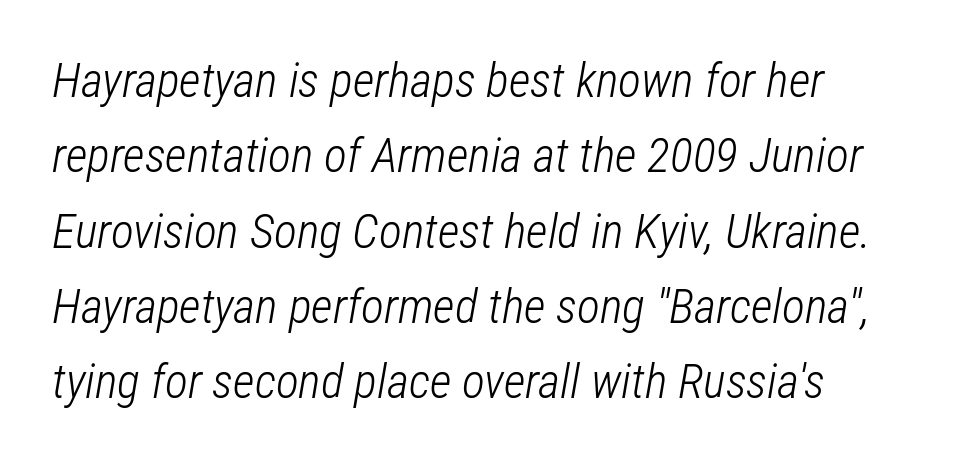
The image shows 48 px light, condensed type, italic (leaning right); set left-aligned, normal line spacing (1.57x), normal letter spacing, not underlined; low stroke contrast and a medium x-height.
